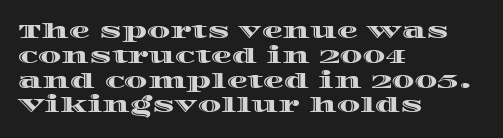
Q: Is the text italic (slanted)? A: No, it is upright.
Q: Is the text underlined? A: No.
Q: How is the paragraph aligned? A: Left-aligned.
Q: Is the spacing between letters normal or unusually wide? A: Normal.
